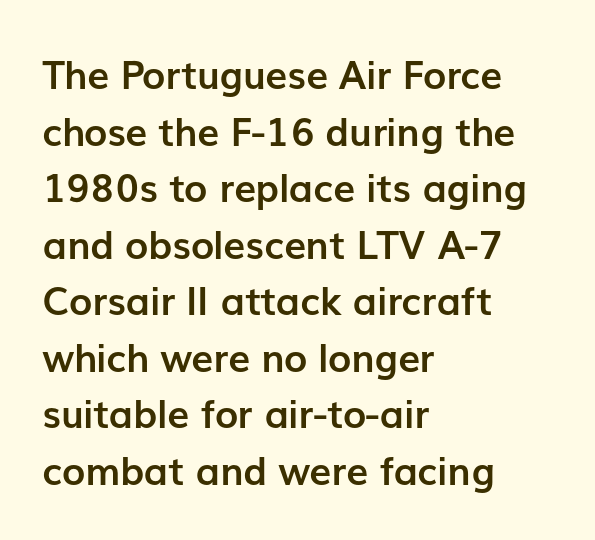
Does the type have serifs? No, each stem ends abruptly. The lines in this sample share a left origin and differ only in where they stop. How are the letters spaced? Ordinarily, with no added tracking. What weight is shown? A full bold with thick strokes. Spacing verdict: proportional, widths tailored to each character.
